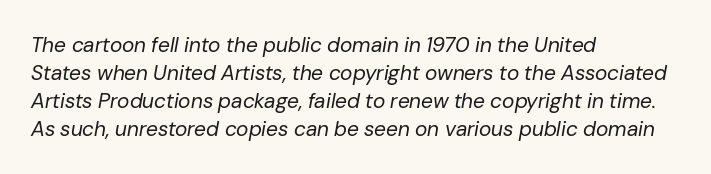
The image shows 21 px text type, italic (leaning right); set left-aligned, normal line spacing (1.33x), normal letter spacing, not underlined.
